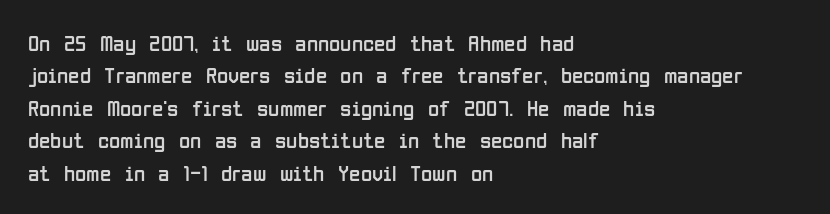
The tracking reads as untouched default to a designer's eye. Layout note: lines flush left. Students, observe: this is what conventionally led text looks like. Underline: absent.
